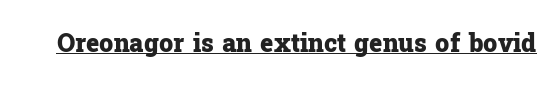
Q: Is the text bold? A: Yes.
Q: Is the text italic (slanted)? A: No, it is upright.
Q: Is the text underlined? A: Yes.
Q: Is the spacing between letters normal or unusually wide? A: Normal.
